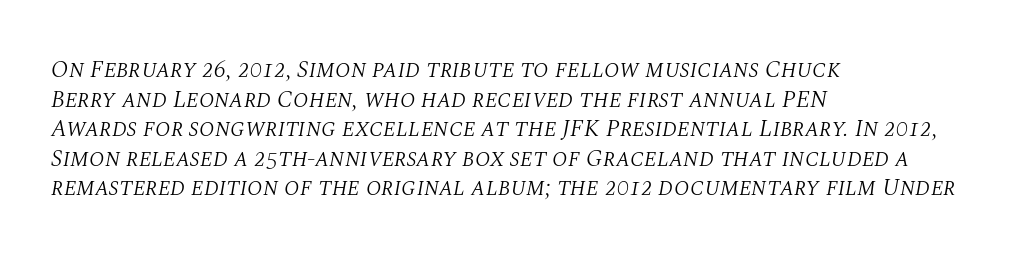
The rag falls on the right side of this text block. Heft: none added — not bold. This is oblique type, the kind used for emphasis or titles. The horizontal fit of the characters is conventional and even. Plain, unruled lines of type.
